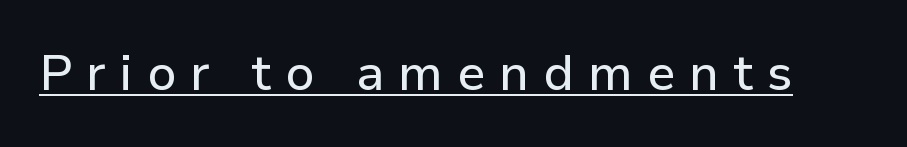
The image shows 50 px sans-serif type, upright; set unusually wide letter spacing (+0.28 em), underlined; low stroke contrast and a medium x-height.
